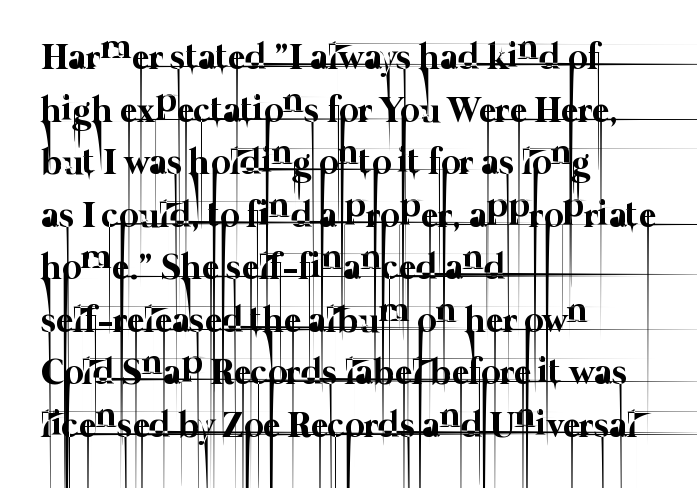
The image shows 37 px thin type; set left-aligned, normal line spacing (1.42x), normal letter spacing, not underlined; low stroke contrast and a medium x-height.
